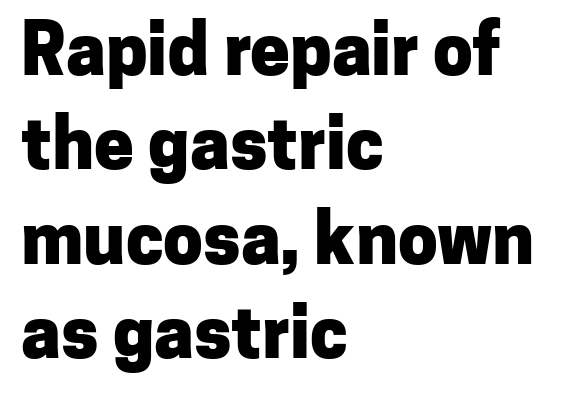
The image shows 71 px heavy sans-serif type, upright; set left-aligned, normal line spacing (1.33x), normal letter spacing, not underlined; low stroke contrast and a medium x-height.
